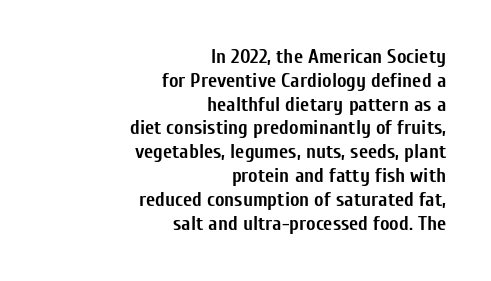
Q: Is the text bold? A: Yes.
Q: Is the text italic (slanted)? A: No, it is upright.
Q: Is the text underlined? A: No.
Q: How is the paragraph aligned? A: Right-aligned.
Q: Is the spacing between letters normal or unusually wide? A: Normal.
